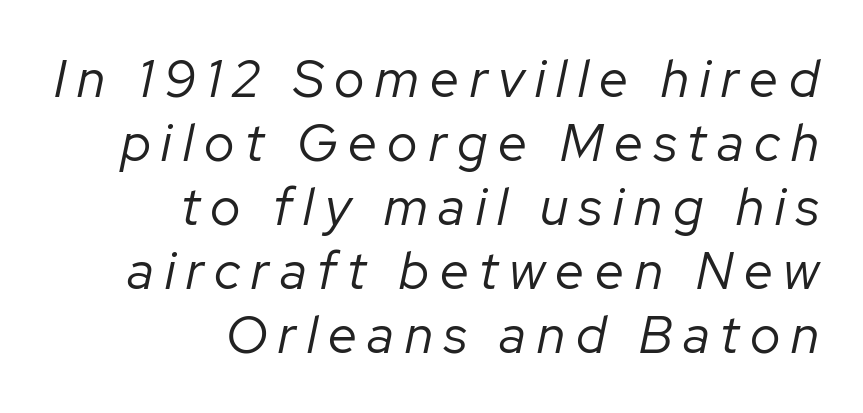
The image shows 52 px regular-weight type, italic (leaning right); set right-aligned, line spacing 1.23x, unusually wide letter spacing (+0.21 em), not underlined; low stroke contrast and a medium x-height.
